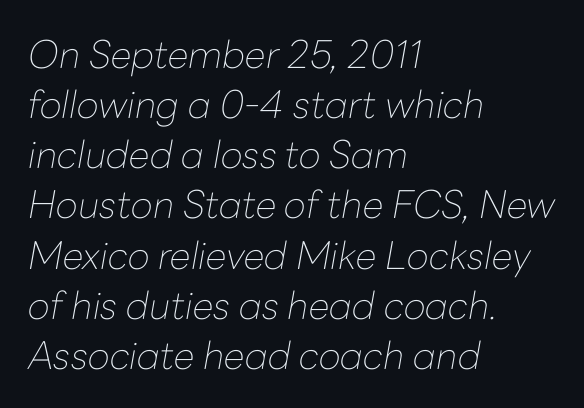
{"italic": "yes", "lean": "right", "slant_degrees": 10, "bold": "no", "weight": "thin", "width": "normal", "stroke_contrast": "low", "x_height": "medium", "monospaced": "no", "underline": "no", "align": "left", "line_spacing": "normal", "line_spacing_ratio": 1.32, "letter_spacing": "normal", "letter_spacing_em": 0.0, "glyph_px": 38}
